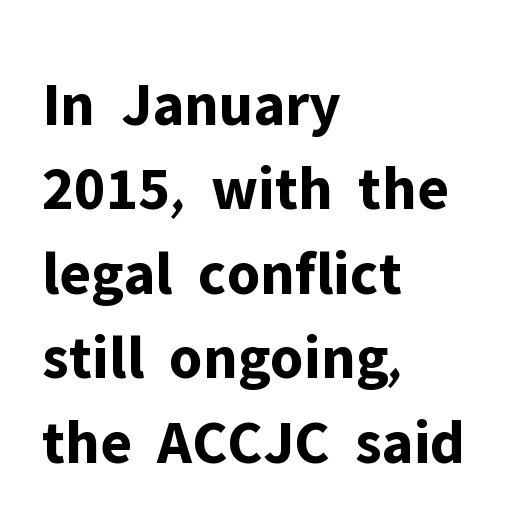
The image shows 63 px bold sans-serif type, upright; set left-aligned, normal line spacing (1.34x), normal letter spacing, not underlined; low stroke contrast and a medium x-height.
